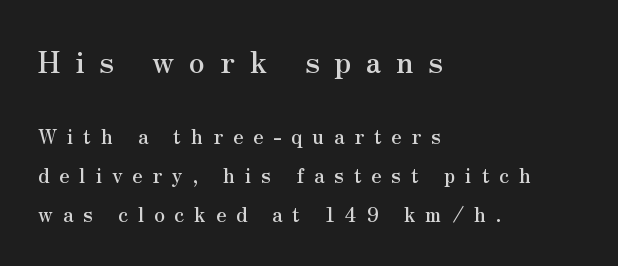
Each word looks stretched out because of the extra space between its letters. The passage shown stacks its lines with a broad gap. The zone under the glyphs is completely vacant. The block sitting higher on the canvas is the one with enlarged characters. The lettering holds an erect, upright posture throughout.
